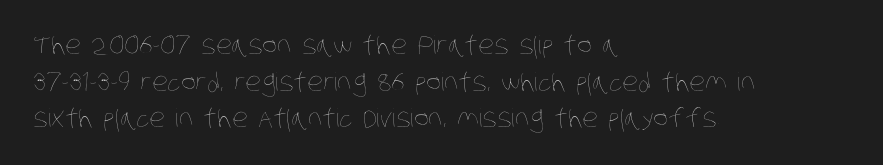
The image shows 25 px text type; set left-aligned, normal line spacing (1.47x), normal letter spacing, not underlined.
